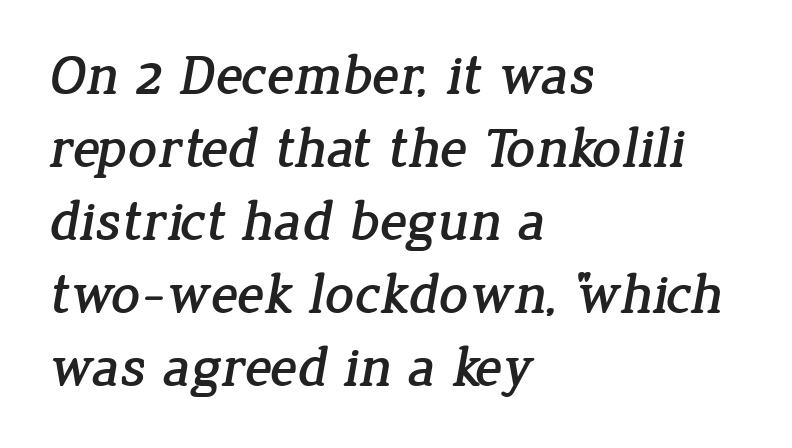
{"serif": "yes", "width": "normal", "stroke_contrast": "low", "x_height": "medium", "monospaced": "no", "underline": "no", "align": "left", "line_spacing": "normal", "line_spacing_ratio": 1.28, "letter_spacing": "normal", "letter_spacing_em": 0.0, "glyph_px": 57}
